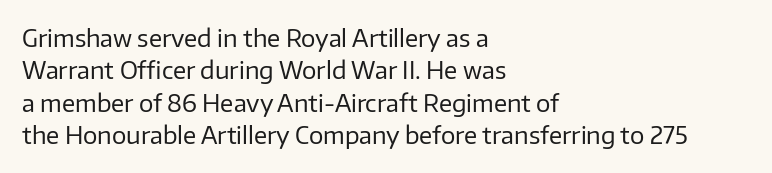
{"italic": "no", "bold": "no", "underline": "no", "align": "left", "line_spacing": "normal", "line_spacing_ratio": 1.35, "letter_spacing": "normal", "letter_spacing_em": 0.0, "glyph_px": 24}
